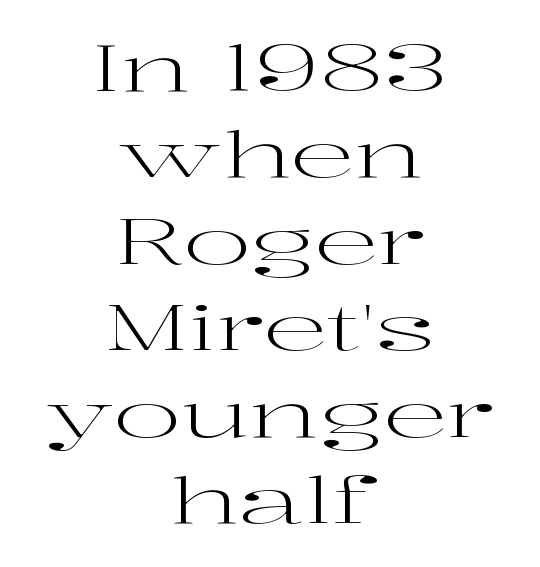
Descender tails drop into unmarked territory. The passage shown is typed in a proportional face where columns would drift. Standard letterfit; no display-style spreading of the glyphs. Stroke thickness stays within the range of a standard reading face or lighter. The lettering holds an erect, upright posture throughout. Students, observe: this is what conventionally led text looks like.
